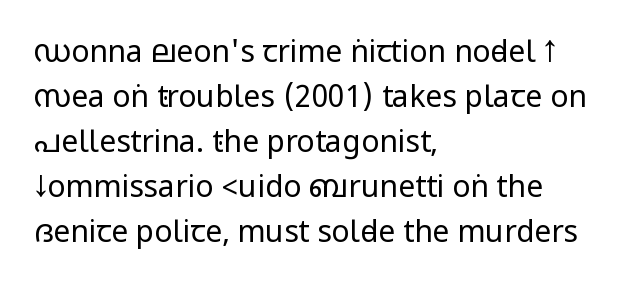
Q: Is the text bold? A: No.
Q: Is the text italic (slanted)? A: No, it is upright.
Q: Is the typeface a serif or a sans-serif typeface? A: Sans-serif.
Q: Is the text underlined? A: No.
Q: How is the paragraph aligned? A: Left-aligned.
Q: Is the spacing between letters normal or unusually wide? A: Normal.
Q: Is the spacing between lines tight, normal or loose? A: Normal.
Q: Width (condensed, normal, or wide)? A: Condensed.
Q: Stroke contrast? A: Low.
